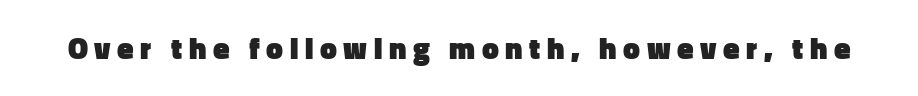
Q: Is the text bold? A: Yes.
Q: Is the text italic (slanted)? A: No, it is upright.
Q: Is the typeface a serif or a sans-serif typeface? A: Sans-serif.
Q: Is the text underlined? A: No.
Q: Is the spacing between letters normal or unusually wide? A: Unusually wide.
Q: Width (condensed, normal, or wide)? A: Normal.
Q: Stroke contrast? A: Low.
Q: x-height? A: Medium.
Q: Monospaced? A: No.
